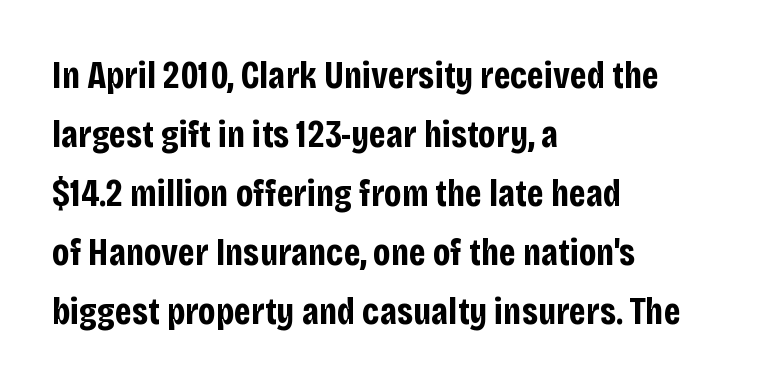
The image shows 38 px bold, condensed sans-serif type, upright; set left-aligned, normal line spacing (1.55x), normal letter spacing, not underlined; low stroke contrast and a large x-height.
